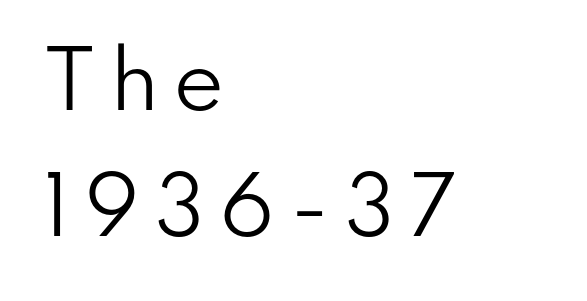
Look at the bottom of the vertical strokes: they stop flat, with no serifs. Normally led — the rows are evenly, conventionally spaced. Varying glyph widths throughout — classic text-font behaviour. The typesetter chose a ragged-right arrangement here.
